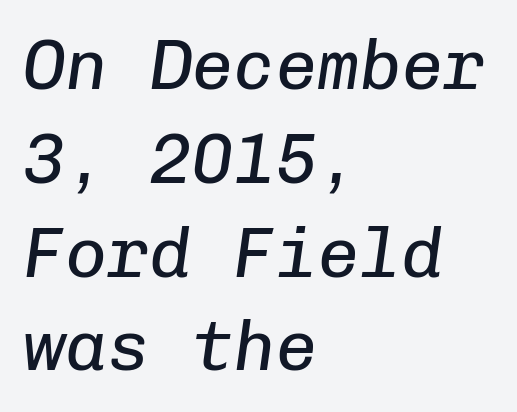
Q: Is the text bold? A: No.
Q: Is the text italic (slanted)? A: Yes, it leans right by about 8 degrees.
Q: Is the text underlined? A: No.
Q: How is the paragraph aligned? A: Left-aligned.
Q: Is the spacing between letters normal or unusually wide? A: Normal.
Q: Is the spacing between lines tight, normal or loose? A: Normal.
Q: Width (condensed, normal, or wide)? A: Normal.
Q: Stroke contrast? A: Low.
Q: x-height? A: Medium.
Q: Monospaced? A: Yes.
